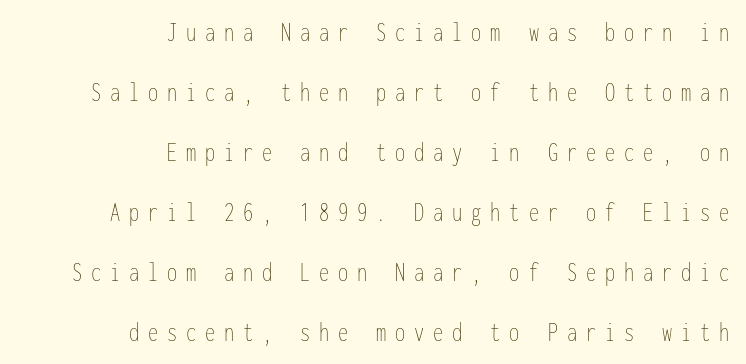
Quick note: underline off. Caption: multi-line text, flush right, ragged left. If you drew a line through each stem, it would be perfectly vertical. Students, note that the glyphs here are deliberately spaced far apart. Interline gaps are noticeably wide in this sample.
